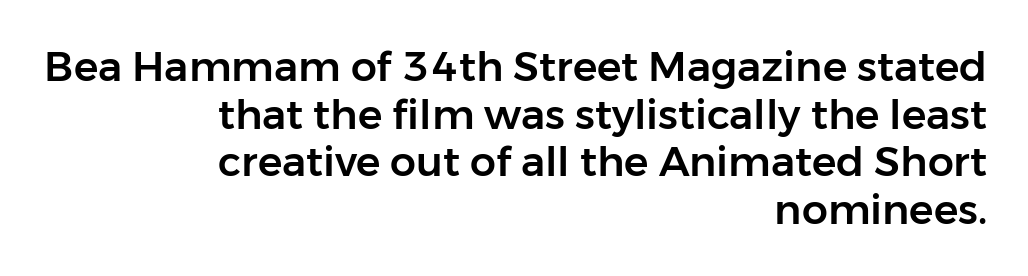
Every stem runs plumb, perpendicular to the baseline. In terms of letterspacing, this is plain default setting. This is sans-serif lettering, the kind often seen on screens and signage. Underlining? Definitely not there.
